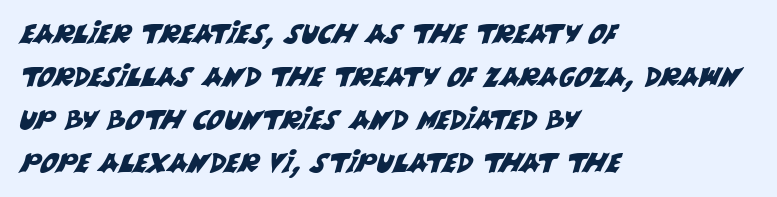
Letters rest on an invisible, unmarked baseline. Leading matches the norm, producing a regular column. Compared with typical body copy, the letter spacing here is the same. All the whitespace from short lines collects on the right.
